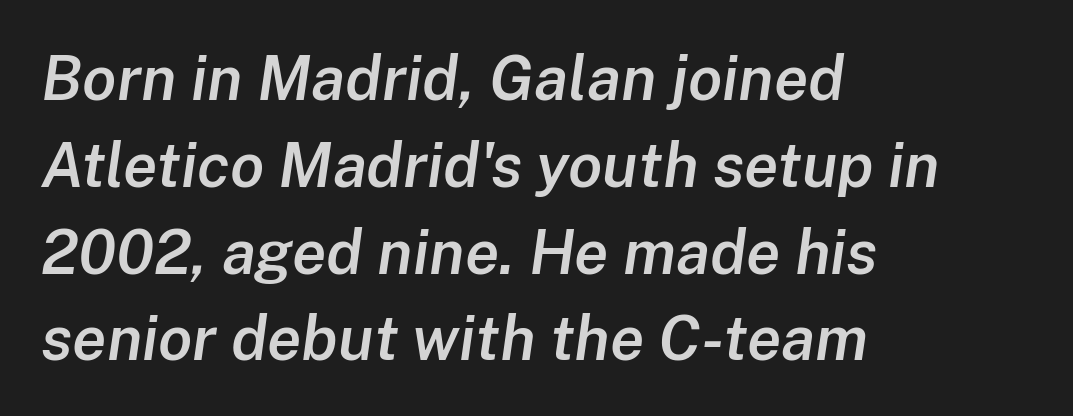
{"italic": "yes", "lean": "right", "slant_degrees": 8, "bold": "semi", "weight": "semibold", "width": "normal", "stroke_contrast": "low", "x_height": "medium", "monospaced": "no", "underline": "no", "align": "left", "line_spacing": "normal", "line_spacing_ratio": 1.4, "letter_spacing": "normal", "letter_spacing_em": 0.0, "glyph_px": 62}
